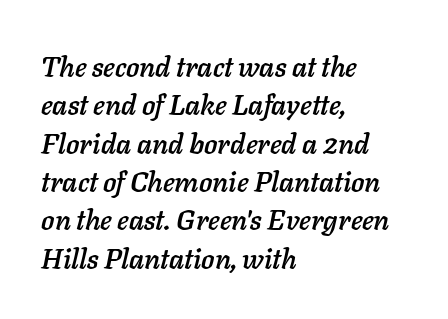
Q: Is the text italic (slanted)? A: Yes, it leans right by about 11 degrees.
Q: Is the text underlined? A: No.
Q: How is the paragraph aligned? A: Left-aligned.
Q: Is the spacing between letters normal or unusually wide? A: Normal.
Q: Is the spacing between lines tight, normal or loose? A: Normal.
Q: Width (condensed, normal, or wide)? A: Normal.
Q: Stroke contrast? A: Low.
Q: x-height? A: Medium.
Q: Monospaced? A: No.
